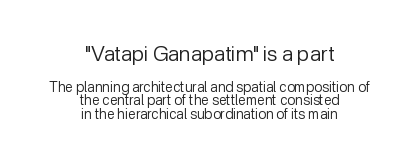
{"italic": "no", "bold": "no", "underline": "no", "align": "center", "line_spacing": "tight", "line_spacing_ratio": 0.96, "letter_spacing": "normal", "letter_spacing_em": 0.0, "larger_block": "first", "size_ratio": 1.5, "glyph_px": 21}
